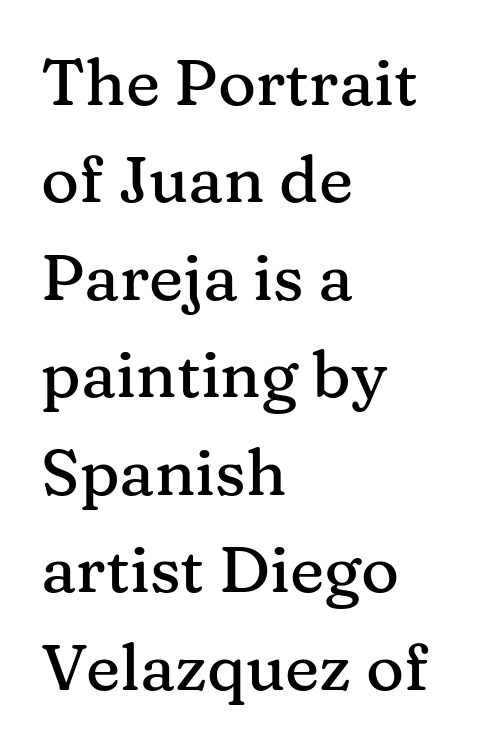
Nobody touched the tracking dial on this one. It's the straight-up-and-down kind of type. One-word summary of the alignment: left. Spacing verdict: proportional, widths tailored to each character. The rendering uses a moderate line-height, typical for paragraphs.
